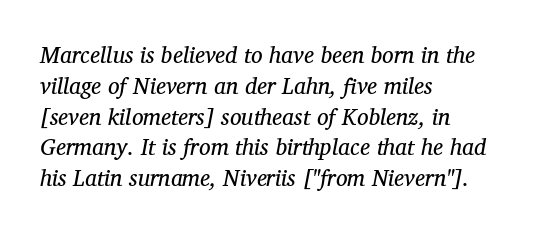
The image shows 23 px text type, italic (leaning right); set left-aligned, normal line spacing (1.34x), normal letter spacing, not underlined.
